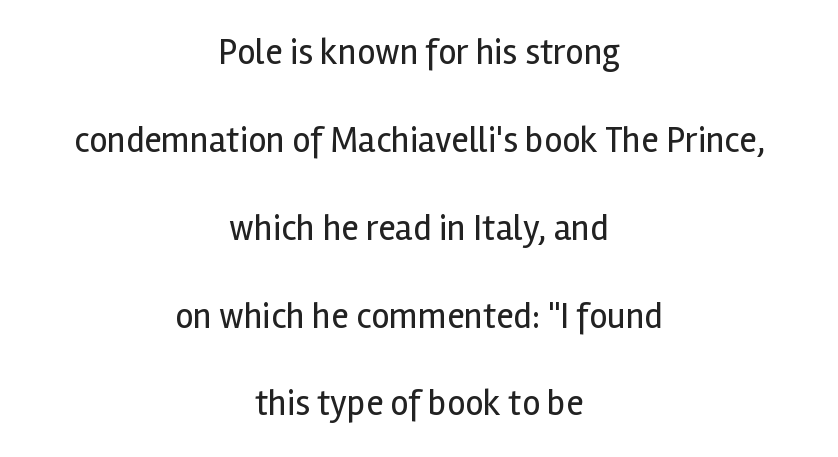
Q: Is the text bold? A: No.
Q: Is the text italic (slanted)? A: No, it is upright.
Q: Is the typeface a serif or a sans-serif typeface? A: Sans-serif.
Q: Is the text underlined? A: No.
Q: How is the paragraph aligned? A: Centered.
Q: Is the spacing between letters normal or unusually wide? A: Normal.
Q: Is the spacing between lines tight, normal or loose? A: Loose.
Q: Width (condensed, normal, or wide)? A: Normal.
Q: x-height? A: Medium.
Q: Monospaced? A: No.
